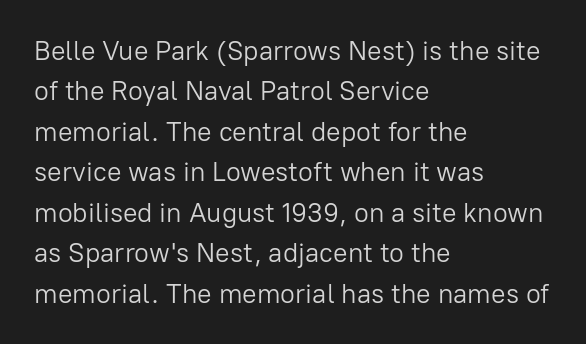
Q: Is the text bold? A: No.
Q: Is the text italic (slanted)? A: No, it is upright.
Q: Is the text underlined? A: No.
Q: How is the paragraph aligned? A: Left-aligned.
Q: Is the spacing between letters normal or unusually wide? A: Normal.
Q: Is the spacing between lines tight, normal or loose? A: Normal.
